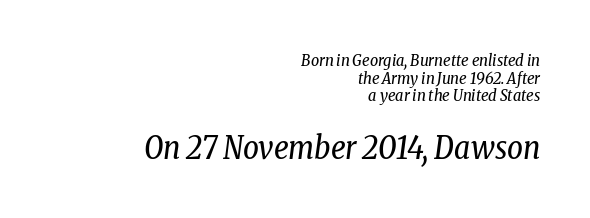
Q: Is the text bold? A: No.
Q: Is the text italic (slanted)? A: Yes, it leans right by about 8 degrees.
Q: Is the typeface a serif or a sans-serif typeface? A: Serif.
Q: Is the text underlined? A: No.
Q: How is the paragraph aligned? A: Right-aligned.
Q: Is the spacing between letters normal or unusually wide? A: Normal.
Q: Is the spacing between lines tight, normal or loose? A: Tight.
Q: Which block of text is set in a larger size, the first (top) or the second (bottom)? A: The second (bottom) one.
Q: Width (condensed, normal, or wide)? A: Condensed.
Q: Stroke contrast? A: Low.
Q: x-height? A: Medium.
Q: Monospaced? A: No.
